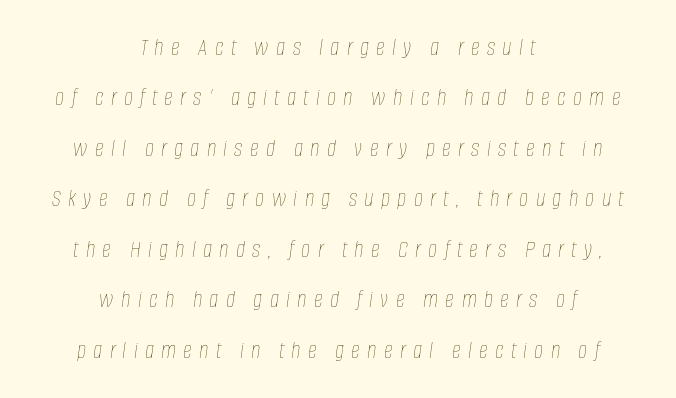
The paragraph shown floats in the horizontal middle. Check under the words: just untouched page. Tracking value appears strongly positive — letters spread wide. Line spacing here is loose.
